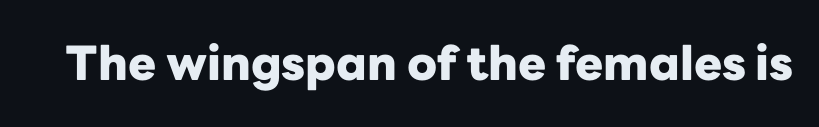
Q: Is the text bold? A: Yes.
Q: Is the text italic (slanted)? A: No, it is upright.
Q: Is the typeface a serif or a sans-serif typeface? A: Sans-serif.
Q: Is the text underlined? A: No.
Q: Is the spacing between letters normal or unusually wide? A: Normal.
Q: Width (condensed, normal, or wide)? A: Normal.
Q: Stroke contrast? A: Low.
Q: x-height? A: Medium.
Q: Monospaced? A: No.
